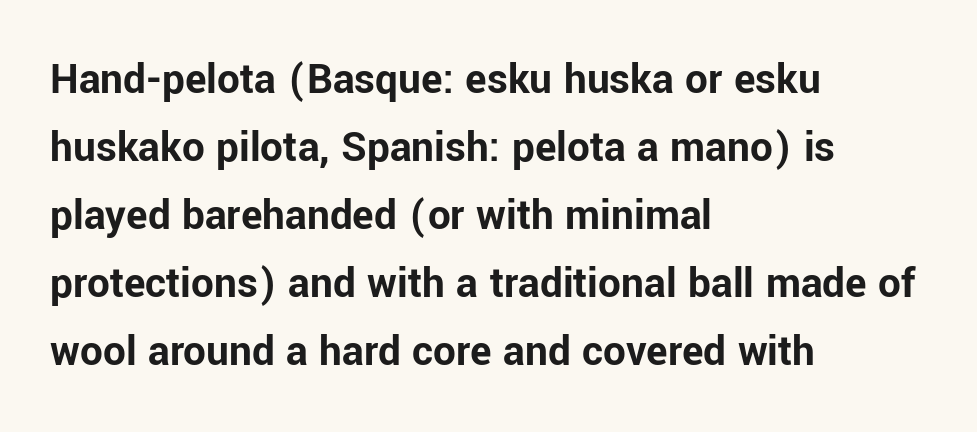
{"serif": "no", "italic": "no", "bold": "yes", "weight": "bold", "width": "normal", "stroke_contrast": "low", "x_height": "medium", "monospaced": "no", "underline": "no", "align": "left", "line_spacing": "normal", "line_spacing_ratio": 1.51, "letter_spacing": "normal", "letter_spacing_em": 0.0, "glyph_px": 45}
